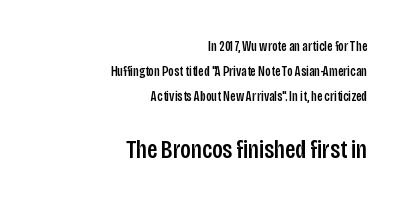
The image shows 26 px text type, upright; set right-aligned, line spacing 1.8x, normal letter spacing, not underlined; the second (bottom) block is 1.86x larger.
